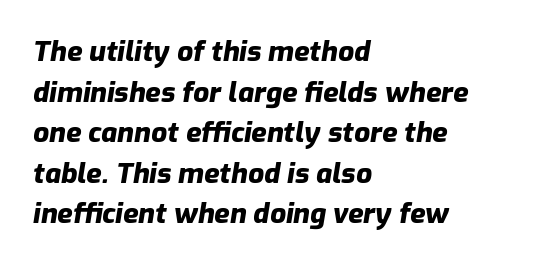
{"italic": "yes", "lean": "right", "slant_degrees": 9, "bold": "yes", "weight": "heavy", "width": "normal", "stroke_contrast": "low", "x_height": "medium", "monospaced": "no", "underline": "no", "align": "left", "line_spacing": "normal", "line_spacing_ratio": 1.45, "letter_spacing": "normal", "letter_spacing_em": 0.0, "glyph_px": 28}
